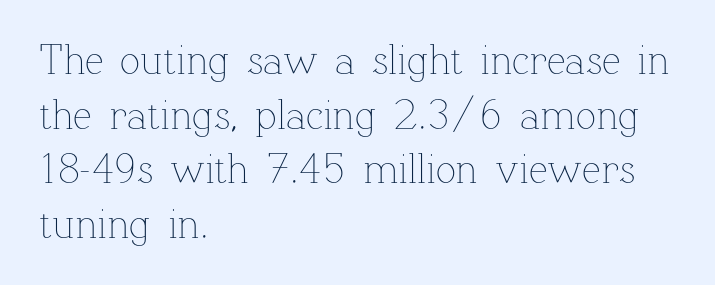
Compared with a centered layout, this one pins lines to the left instead. Only glyphs here, with clear space below each row. How would I describe the line gaps? Plain and ordinary. Is this a fixed-width face? No — the glyphs have proportional, varying widths.
